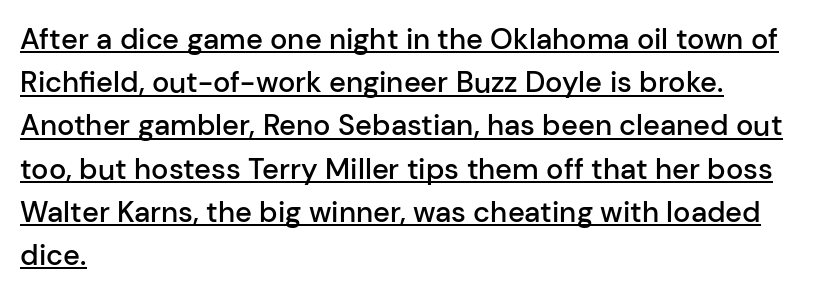
Heft: intermediate — a semibold. These lines are rendered in a variable-pitch font. The vertical gap from one line to the next is medium. The passage shown has conventional tracking throughout. You can see a thin bar hugging the bottom of the glyphs.
